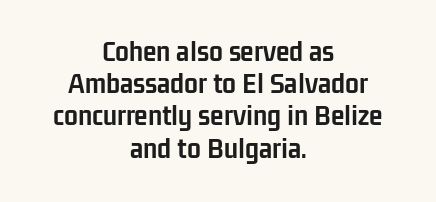
{"serif": "no", "italic": "no", "bold": "yes", "weight": "semibold", "width": "condensed", "stroke_contrast": "low", "x_height": "medium", "monospaced": "no", "underline": "no", "align": "center", "line_spacing": "tight", "line_spacing_ratio": 1.04, "letter_spacing": "normal", "letter_spacing_em": 0.0, "glyph_px": 31}
